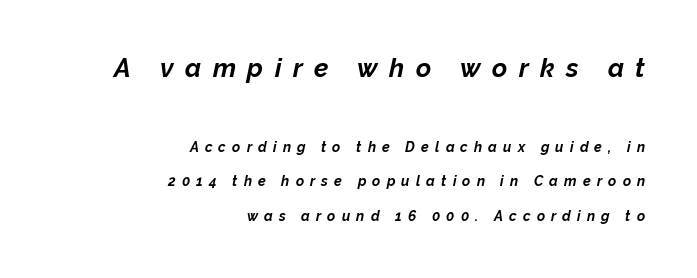
A student would notice the top passage is typeset larger than what follows. Widely set lines give the paragraph a tall, airy silhouette. Does the copy run flush right? Yes — the right margin is perfectly even. Plenty of ink on the page — the face is bold. Rule under the text: the space is simply empty.
